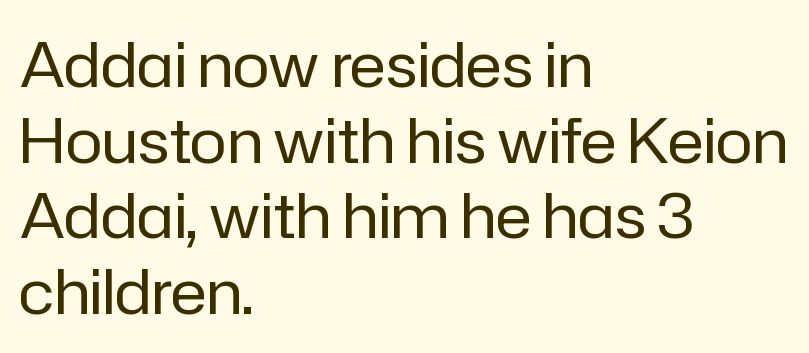
{"serif": "no", "italic": "no", "bold": "no", "weight": "regular", "width": "normal", "stroke_contrast": "low", "x_height": "medium", "monospaced": "no", "underline": "no", "align": "left", "line_spacing_ratio": 1.22, "letter_spacing": "normal", "letter_spacing_em": 0.0, "glyph_px": 62}
